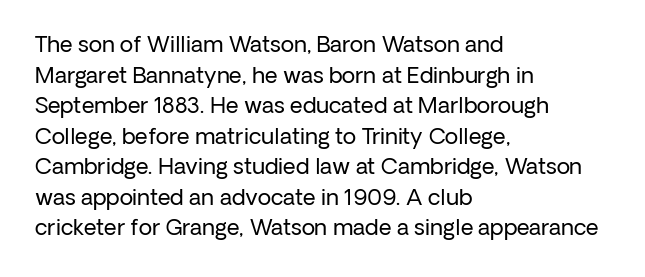
Here the glyphs are tracked normally, forming tight word shapes. This sample keeps an unexceptional amount of space between lines. Every character sits straight up, as roman type does. Each stroke keeps to a modest, everyday thickness or less. This rendering uses left alignment, leaving the right contour irregular. Descenders are the only things crossing below the line.
